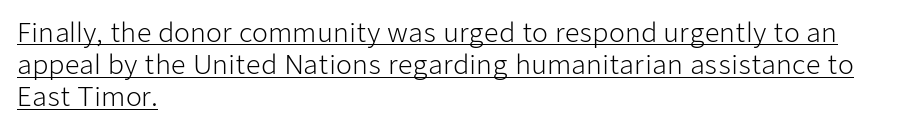
Q: Is the text bold? A: No.
Q: Is the text italic (slanted)? A: No, it is upright.
Q: Is the text underlined? A: Yes.
Q: How is the paragraph aligned? A: Left-aligned.
Q: Is the spacing between letters normal or unusually wide? A: Normal.
